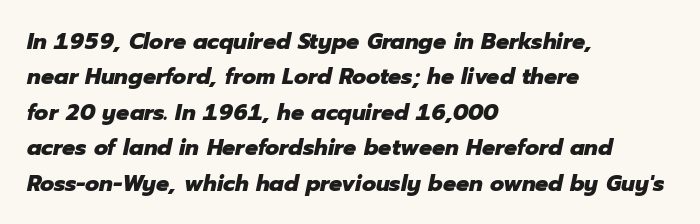
Q: Is the text bold? A: Yes.
Q: Is the text italic (slanted)? A: Yes, it leans right by about 12 degrees.
Q: Is the text underlined? A: No.
Q: How is the paragraph aligned? A: Left-aligned.
Q: Is the spacing between letters normal or unusually wide? A: Normal.
Q: Is the spacing between lines tight, normal or loose? A: Normal.
